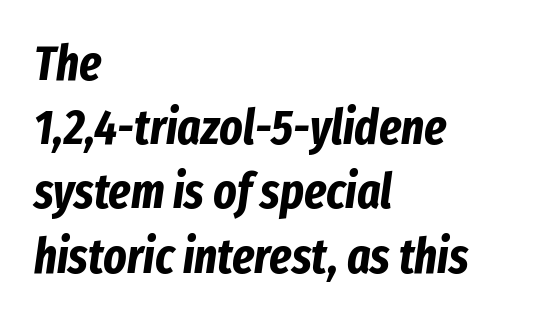
The image shows 49 px bold, condensed type, italic (leaning right); set left-aligned, normal line spacing (1.31x), normal letter spacing, not underlined; low stroke contrast and a medium x-height.
